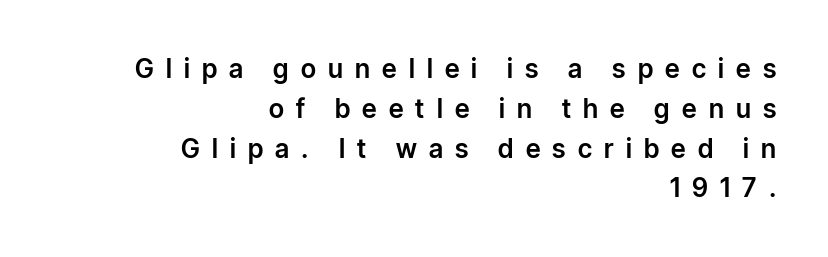
The image shows 26 px text type, upright; set right-aligned, normal line spacing (1.53x), unusually wide letter spacing (+0.47 em), not underlined.
